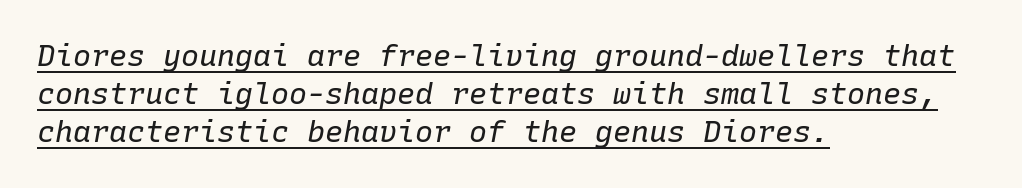
Q: Is the text bold? A: No.
Q: Is the text italic (slanted)? A: Yes, it leans right by about 10 degrees.
Q: Is the text underlined? A: Yes.
Q: How is the paragraph aligned? A: Left-aligned.
Q: Is the spacing between letters normal or unusually wide? A: Normal.
Q: Is the spacing between lines tight, normal or loose? A: Normal.
Q: Width (condensed, normal, or wide)? A: Normal.
Q: Stroke contrast? A: Low.
Q: x-height? A: Medium.
Q: Monospaced? A: Yes.
